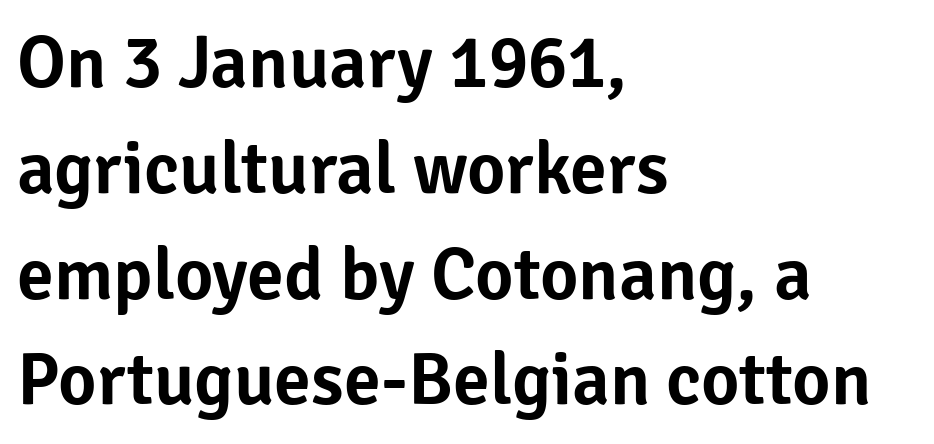
Between one letter and the next there's only the usual sliver of space. Every character sits straight up, as roman type does. All the whitespace from short lines collects on the right. Underline: absent. One glance says typical: line gaps are just what's usual. Unlike a traditional serif, this face leaves its strokes unadorned.
